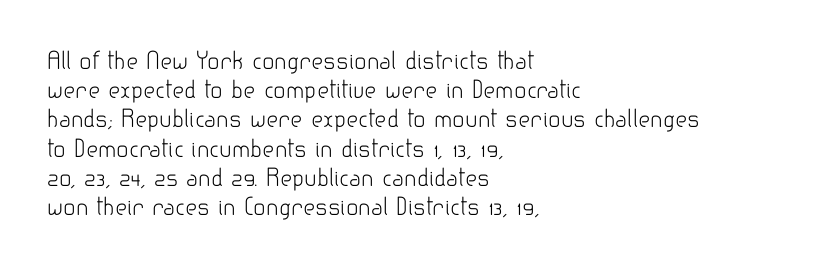
Nothing unusual about the tracking: characters are spaced as the font intends. Caption: multi-line text, flush left, ragged right. How would I describe the line gaps? Plain and ordinary. Unbolded letterforms with no extra heft.
